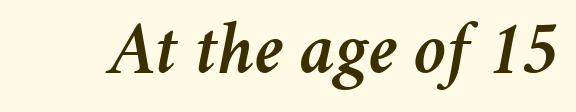
{"italic": "yes", "lean": "right", "slant_degrees": 11, "width": "normal", "stroke_contrast": "medium", "x_height": "medium", "monospaced": "no", "underline": "no", "letter_spacing": "normal", "letter_spacing_em": 0.0, "glyph_px": 75}
